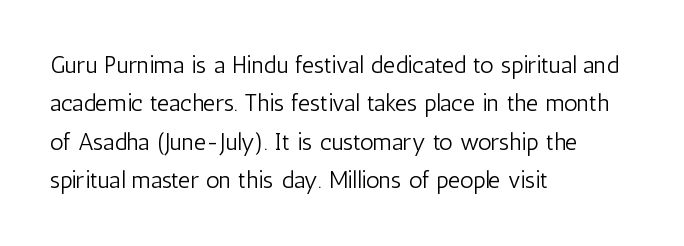
The image shows 24 px text type, upright; set left-aligned, normal line spacing (1.6x), normal letter spacing, not underlined.
